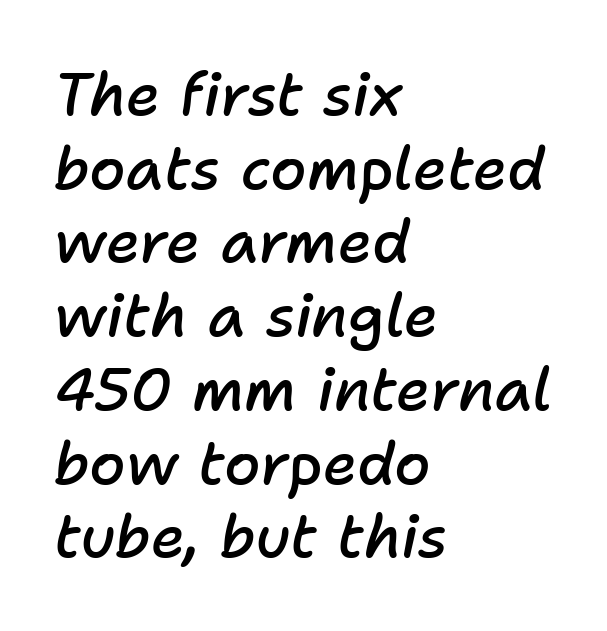
The image shows 59 px semibold type, italic (leaning right); set left-aligned, normal line spacing (1.25x), normal letter spacing, not underlined; low stroke contrast and a medium x-height.
